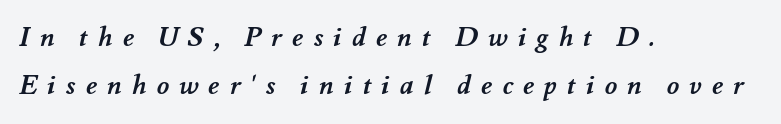
This sample uses expanded letter spacing, leaving extra air between glyphs. Does the weight exceed regular? Yes, all the way to bold. If you drew a ruler down the left edge, every line would touch it. Rule under the text: the space is simply empty.
